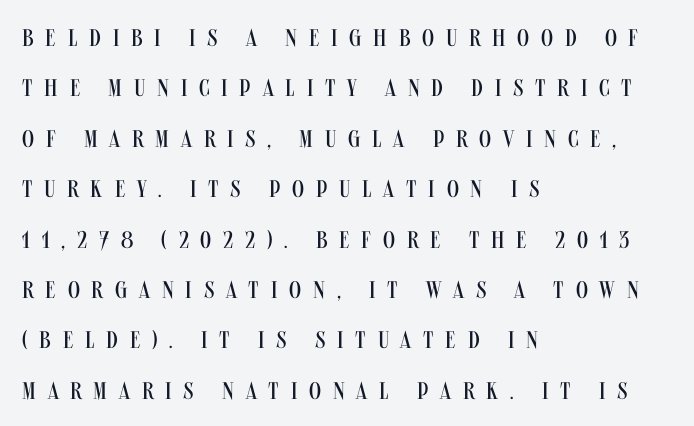
Q: Is the text bold? A: No.
Q: Is the text italic (slanted)? A: No, it is upright.
Q: Is the text underlined? A: No.
Q: How is the paragraph aligned? A: Left-aligned.
Q: Is the spacing between letters normal or unusually wide? A: Unusually wide.
Q: Is the spacing between lines tight, normal or loose? A: Loose.
